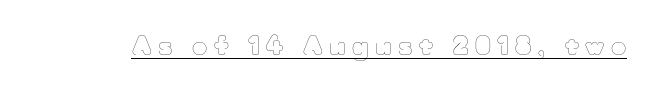
The cut favours lightness, reaching ordinary text weight at its darkest. Each word looks stretched out because of the extra space between its letters. Does a line run under the words? Yes, clearly. Do the letters lean? They stand straight.
